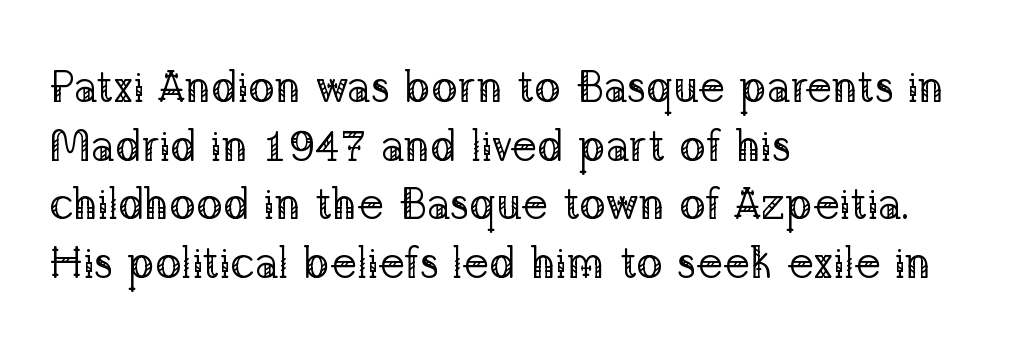
The characters display serif detailing at their extremities. When letters stand straight like this, we call the style roman or upright. Spacing verdict: proportional, widths tailored to each character. The passage shown stacks its lines at a standard gap. Check under the words: just untouched page. A student would call this left alignment; a typographer would say flush left, rag right.
